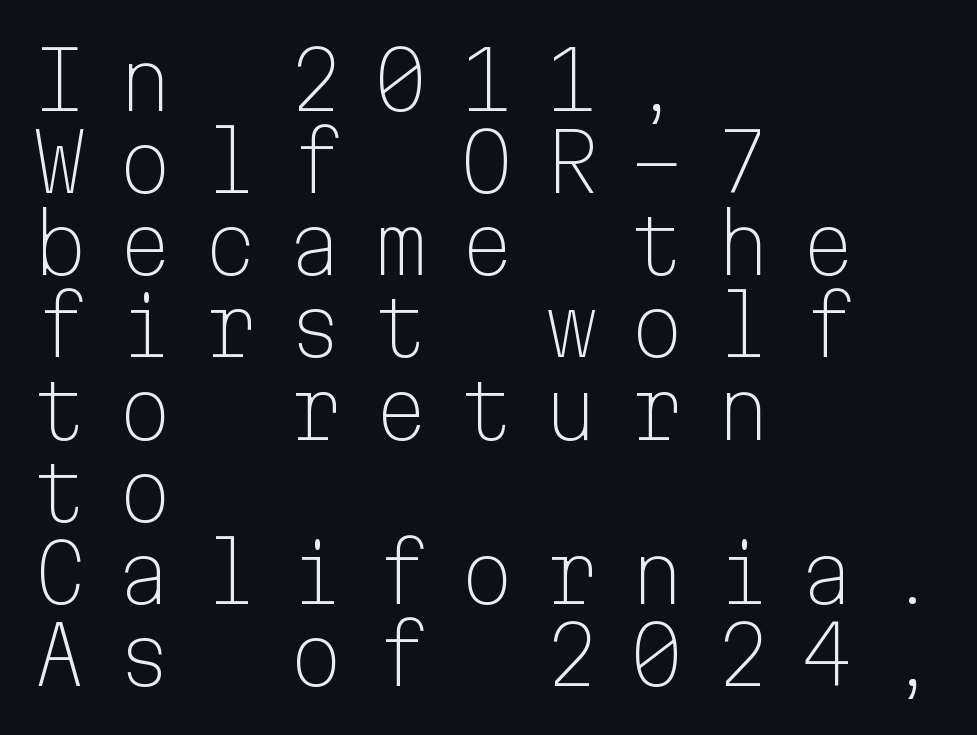
The designer dialed line spacing down below the default. Unlike italic type, these characters show no tilt at all. In CSS terms this would be text-align: left. Honestly, the letter spacing is so wide it's the main thing you notice. This sample uses a sans-serif face. Looks like terminal output: every glyph gets an equal slot.
